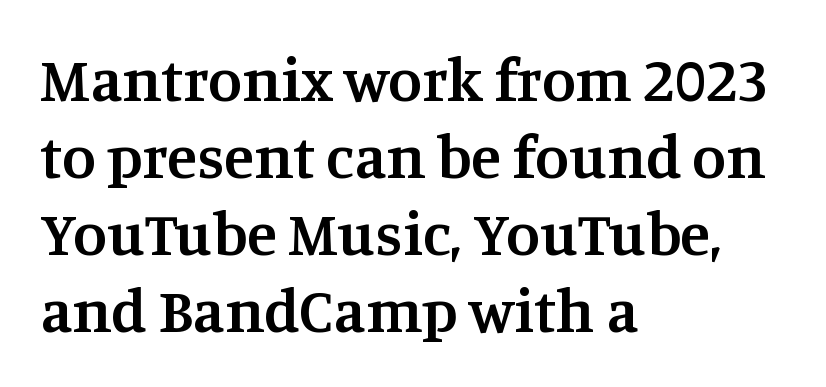
The image shows 62 px semibold serif type, upright; set left-aligned, line spacing 1.24x, normal letter spacing, not underlined; medium stroke contrast and a large x-height.
